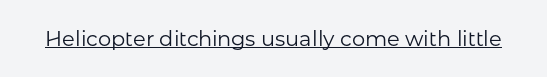
{"italic": "no", "bold": "no", "underline": "yes", "letter_spacing": "normal", "letter_spacing_em": 0.0, "glyph_px": 21}
